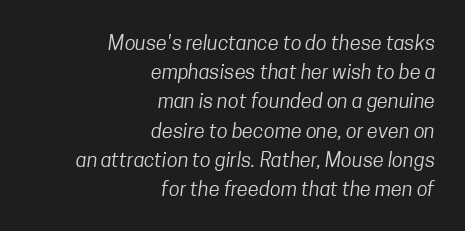
The image shows 20 px text type; set right-aligned, normal line spacing (1.46x), normal letter spacing, not underlined.
